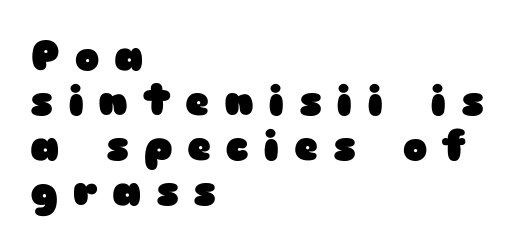
Descenders hang freely into open space. Notice how the passage keeps a crisp vertical edge on the left only. The typography opts for an upright posture over an oblique one. Honestly, the letter spacing is so wide it's the main thing you notice. In terms of leading, this rendering errs on the cramped side.
